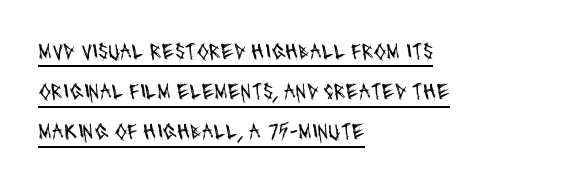
Reading down the block, your eye returns to a fixed left position each line. The letters sit at their default tracking, neither squeezed nor spread. The characters are drawn with everyday or finer stroke widths. Underlining? Definitely there.
